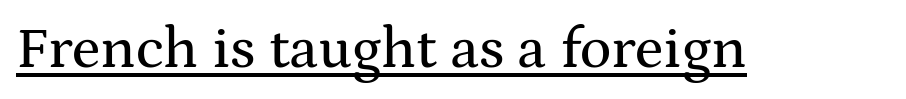
Every character sits straight up, as roman type does. You can see a thin bar hugging the bottom of the glyphs. Default kerning and tracking; the words read as compact shapes. Stroke terminals: seriffed. Looks like regular typesetting: each glyph gets only the width it needs.
